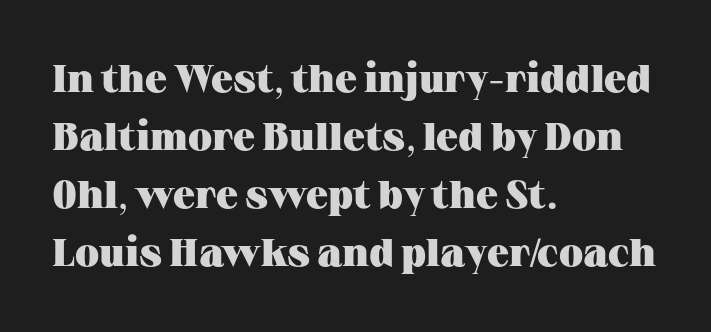
The image shows 39 px heavy, wide serif type, upright; set left-aligned, normal line spacing (1.49x), normal letter spacing, not underlined; medium stroke contrast and a medium x-height.
